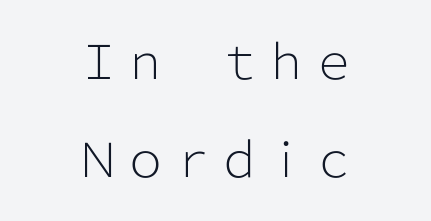
The image shows 47 px light sans-serif type, upright; set centered, loose line spacing (2.09x), normal letter spacing, not underlined; low stroke contrast and a medium x-height.
